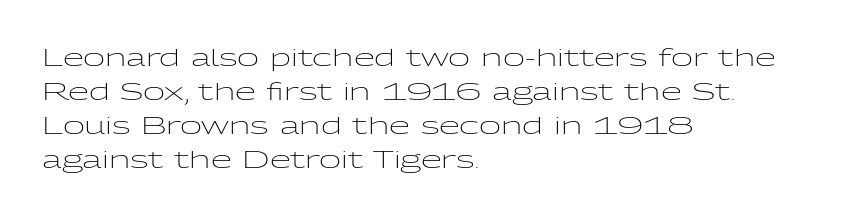
The image shows 24 px text type, upright; set left-aligned, normal line spacing (1.42x), normal letter spacing, not underlined.
